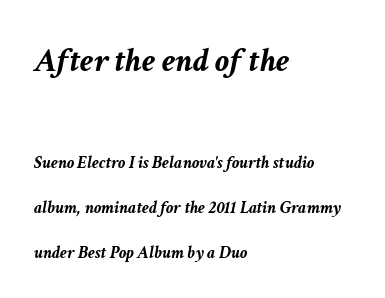
The image shows 35 px semibold type, italic (leaning right); set left-aligned, loose line spacing (2.5x), normal letter spacing, not underlined; the first (top) block is 1.94x larger; low stroke contrast and a medium x-height.
